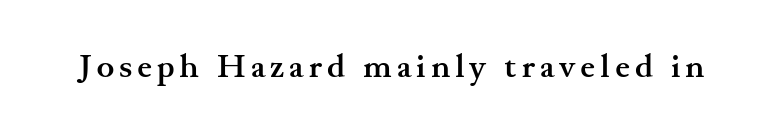
Q: Is the text bold? A: Yes.
Q: Is the text italic (slanted)? A: No, it is upright.
Q: Is the typeface a serif or a sans-serif typeface? A: Serif.
Q: Is the text underlined? A: No.
Q: Width (condensed, normal, or wide)? A: Wide.
Q: Stroke contrast? A: Medium.
Q: x-height? A: Small.
Q: Monospaced? A: No.
